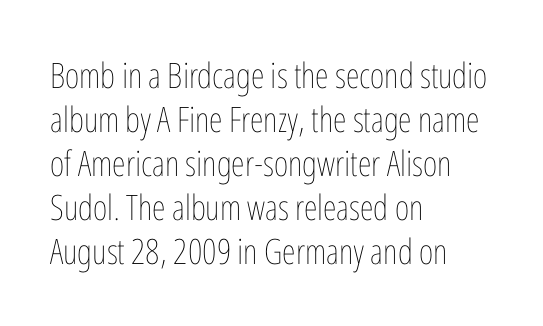
Characters follow at the spacing the type designer built in. Short and long lines alike share a common starting point at left. These lines were composed using upright roman letters. Unmarked baselines from the first word to the last. Regarding leading, the lines here are spaced in the standard way.
